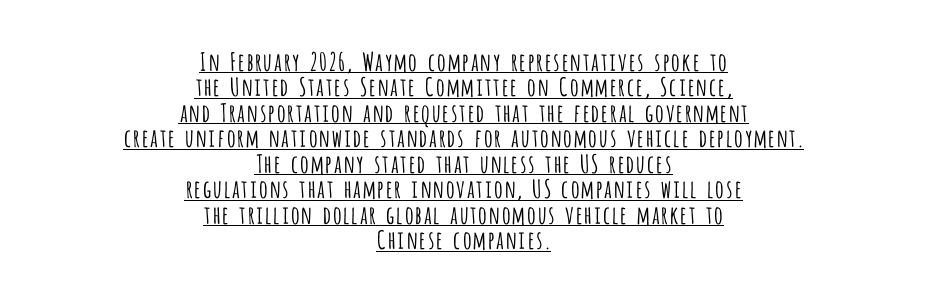
Q: Is the text bold? A: No.
Q: Is the text italic (slanted)? A: No, it is upright.
Q: Is the text underlined? A: Yes.
Q: How is the paragraph aligned? A: Centered.
Q: Is the spacing between letters normal or unusually wide? A: Normal.
Q: Is the spacing between lines tight, normal or loose? A: Tight.
